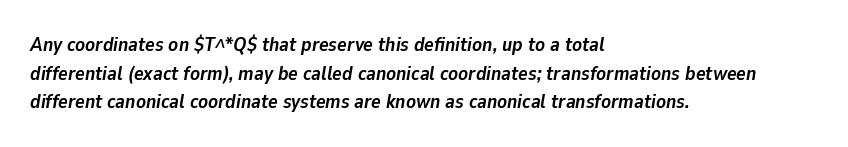
The image shows 20 px bold type, italic (leaning right); set left-aligned, normal line spacing (1.43x), normal letter spacing, not underlined.
